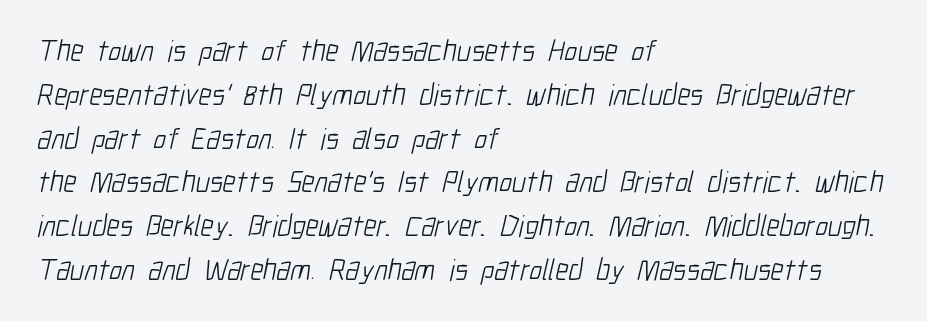
Examine the stroke ends and you'll find no serifs. There is no visible air inserted between adjacent glyphs. Quick note: underline off. Casual observation: everything's shoved over to the left. The rows are spaced the way most documents space them. The typesetting does not lean heavy: it is not bold.
